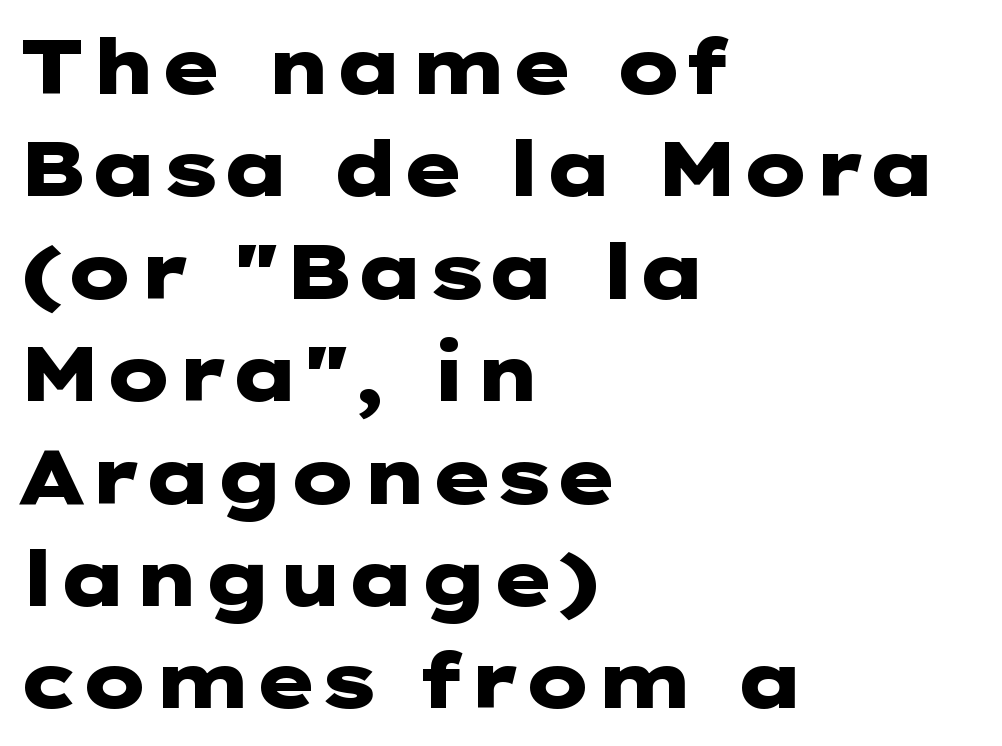
Compared with typical body copy, the letter spacing here is the same. Compared with an ordinary text face, these strokes are far heavier — a full bold. A roman cut, with each character standing at attention. In CSS terms this would be text-align: left.
